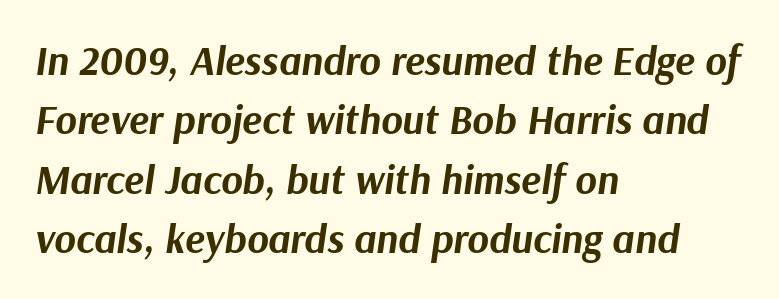
Q: Is the text bold? A: Yes.
Q: Is the text italic (slanted)? A: Yes, it leans right by about 9 degrees.
Q: Is the text underlined? A: No.
Q: How is the paragraph aligned? A: Left-aligned.
Q: Is the spacing between letters normal or unusually wide? A: Normal.
Q: Is the spacing between lines tight, normal or loose? A: Normal.
Q: Width (condensed, normal, or wide)? A: Normal.
Q: Stroke contrast? A: Medium.
Q: x-height? A: Medium.
Q: Monospaced? A: No.
